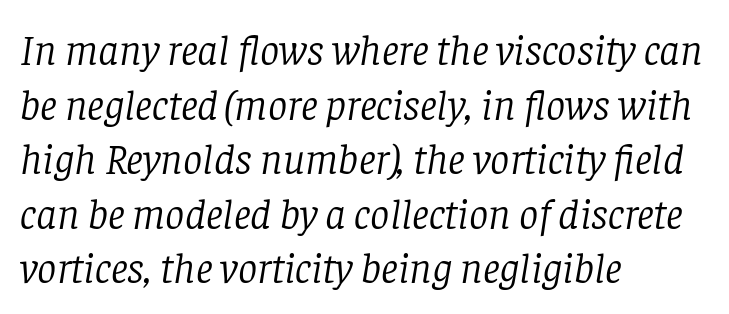
{"serif": "yes", "italic": "yes", "lean": "right", "slant_degrees": 8, "bold": "no", "weight": "light", "width": "normal", "stroke_contrast": "low", "x_height": "large", "monospaced": "no", "underline": "no", "align": "left", "line_spacing": "normal", "line_spacing_ratio": 1.27, "letter_spacing": "normal", "letter_spacing_em": 0.0, "glyph_px": 43}
